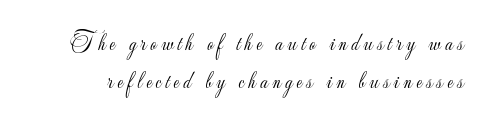
The image shows 24 px text type; set normal line spacing (1.58x), not underlined.
